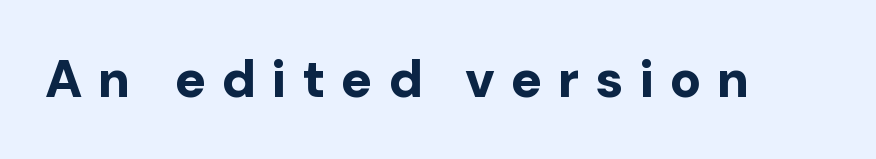
Q: Is the text bold? A: Yes.
Q: Is the text italic (slanted)? A: No, it is upright.
Q: Is the typeface a serif or a sans-serif typeface? A: Sans-serif.
Q: Is the text underlined? A: No.
Q: Is the spacing between letters normal or unusually wide? A: Unusually wide.
Q: Width (condensed, normal, or wide)? A: Normal.
Q: Stroke contrast? A: Low.
Q: x-height? A: Medium.
Q: Monospaced? A: No.
